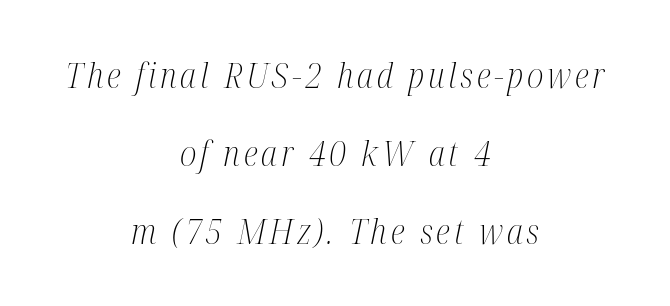
Do the characters align in a grid? No, the font is proportional. Regarding leading, the lines here are spaced well apart. Beneath every word, the page is bare. No extra ink here — the face is not bold.
